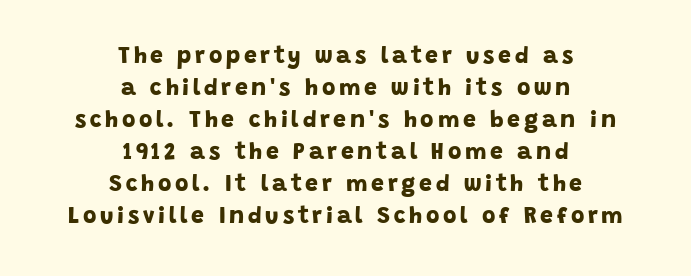
Leftover space on each line is divided equally before and after the words. Words float on clear page, feet unadorned. Each glyph is drawn with heavy, bold strokes. Quick note: interline space is typical.
